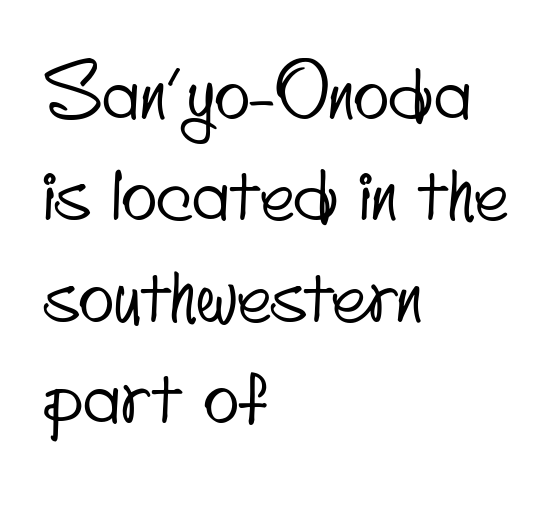
{"serif": "no", "width": "condensed", "stroke_contrast": "low", "x_height": "small", "monospaced": "no", "underline": "no", "align": "left", "line_spacing": "normal", "line_spacing_ratio": 1.37, "letter_spacing": "normal", "letter_spacing_em": 0.0, "glyph_px": 74}
